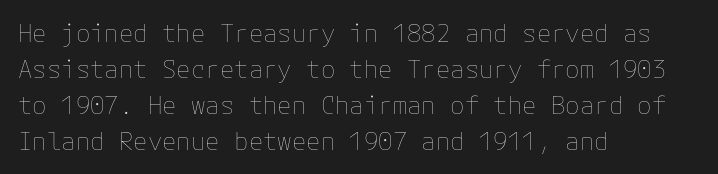
Q: Is the text bold? A: No.
Q: Is the text italic (slanted)? A: No, it is upright.
Q: Is the text underlined? A: No.
Q: How is the paragraph aligned? A: Left-aligned.
Q: Is the spacing between letters normal or unusually wide? A: Normal.
Q: Is the spacing between lines tight, normal or loose? A: Normal.
